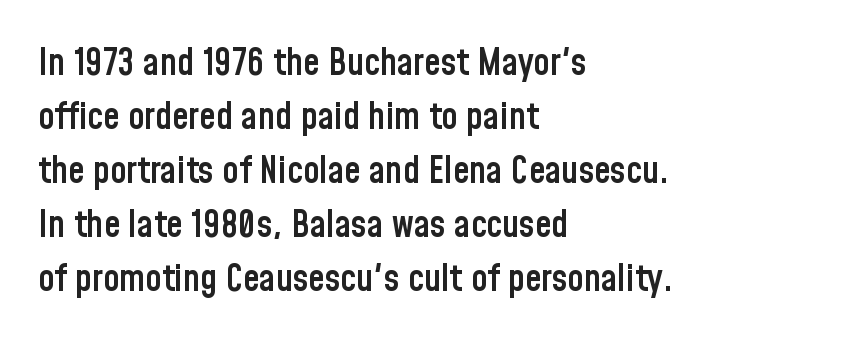
The image shows 37 px semibold, condensed sans-serif type, upright; set left-aligned, normal line spacing (1.46x), normal letter spacing, not underlined; low stroke contrast and a medium x-height.
